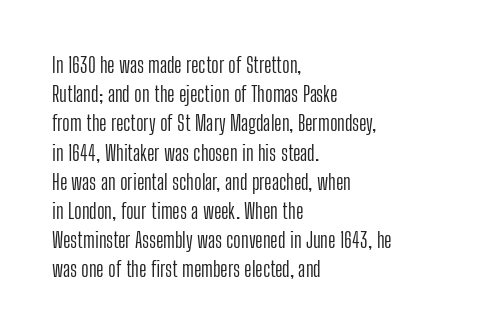
{"italic": "no", "bold": "no", "underline": "no", "align": "left", "line_spacing": "normal", "line_spacing_ratio": 1.39, "letter_spacing": "normal", "letter_spacing_em": 0.0, "glyph_px": 21}
